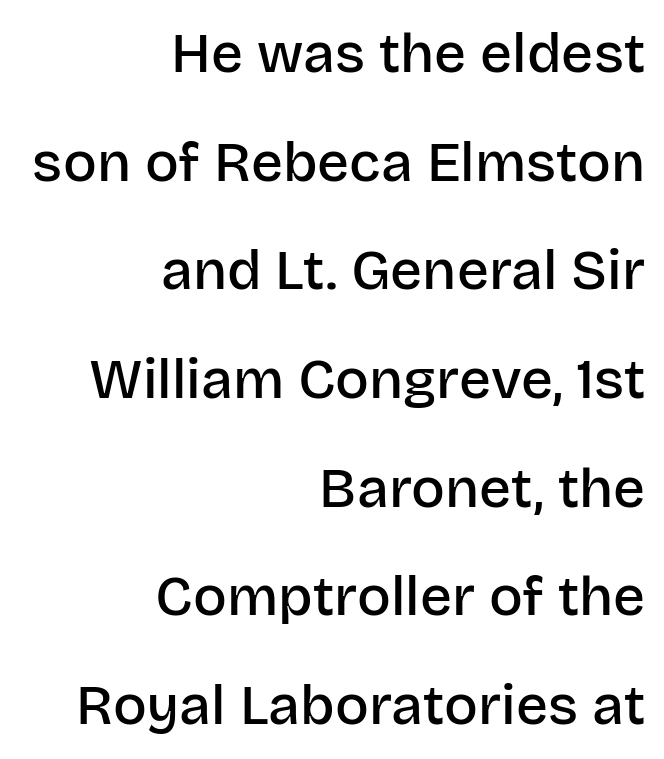
{"serif": "no", "italic": "no", "bold": "semi", "weight": "semibold", "width": "normal", "stroke_contrast": "low", "x_height": "large", "monospaced": "no", "underline": "no", "align": "right", "line_spacing": "loose", "line_spacing_ratio": 1.94, "letter_spacing": "normal", "letter_spacing_em": 0.0, "glyph_px": 56}
